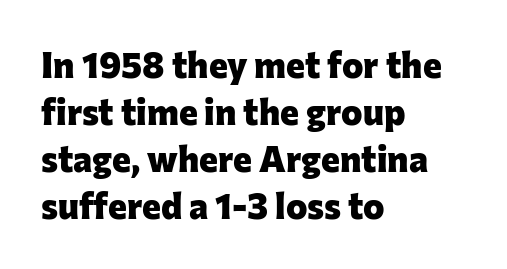
{"serif": "no", "italic": "no", "bold": "yes", "weight": "heavy", "width": "normal", "stroke_contrast": "low", "x_height": "medium", "monospaced": "no", "underline": "no", "align": "left", "line_spacing": "normal", "line_spacing_ratio": 1.31, "letter_spacing": "normal", "letter_spacing_em": 0.0, "glyph_px": 36}
